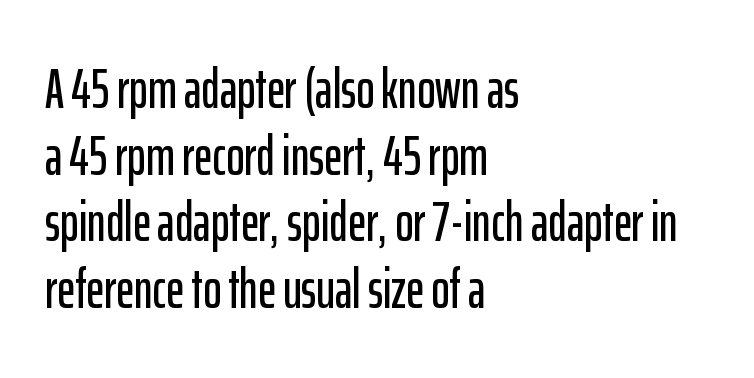
Leftover space on each line is placed entirely after the last word. Letters rest on an invisible, unmarked baseline. Looks like regular typesetting: each glyph gets only the width it needs. The horizontal fit of the characters is conventional and even. No feet cap the strokes, marking this as sans-serif type. You can tell it's not italic because the verticals are truly vertical.
